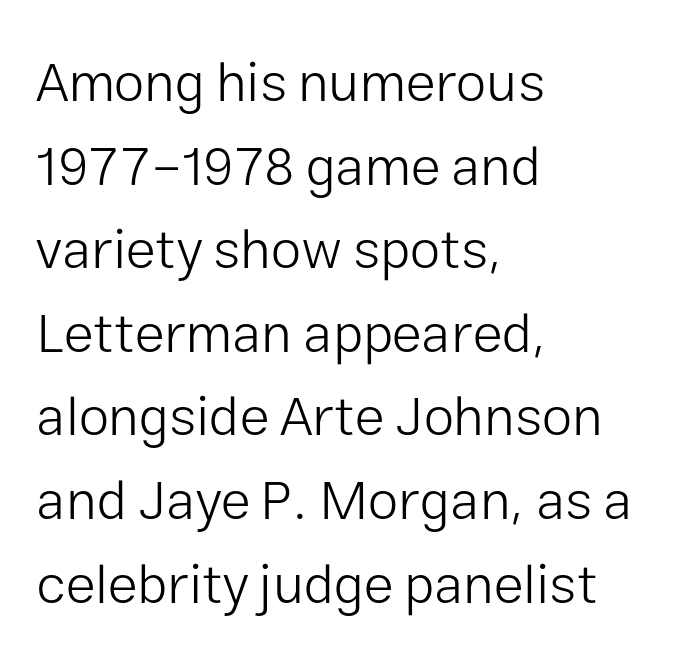
Q: Is the text bold? A: No.
Q: Is the text italic (slanted)? A: No, it is upright.
Q: Is the typeface a serif or a sans-serif typeface? A: Sans-serif.
Q: Is the text underlined? A: No.
Q: How is the paragraph aligned? A: Left-aligned.
Q: Is the spacing between letters normal or unusually wide? A: Normal.
Q: Is the spacing between lines tight, normal or loose? A: Normal.
Q: Width (condensed, normal, or wide)? A: Normal.
Q: Stroke contrast? A: Low.
Q: x-height? A: Medium.
Q: Monospaced? A: No.
